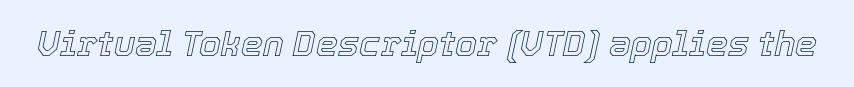
Q: Is the text italic (slanted)? A: Yes, it leans right by about 12 degrees.
Q: Is the text underlined? A: No.
Q: Is the spacing between letters normal or unusually wide? A: Normal.
Q: Width (condensed, normal, or wide)? A: Normal.
Q: x-height? A: Medium.
Q: Monospaced? A: No.
